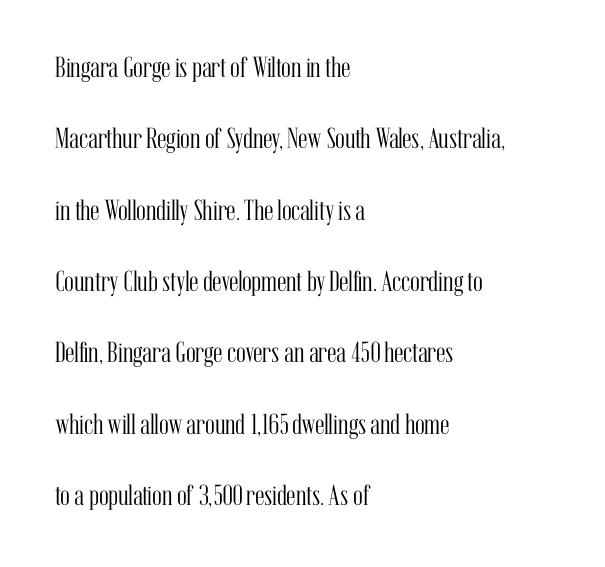
{"serif": "yes", "italic": "no", "bold": "no", "weight": "light", "width": "condensed", "stroke_contrast": "medium", "x_height": "medium", "monospaced": "no", "underline": "no", "align": "left", "line_spacing": "loose", "line_spacing_ratio": 2.46, "letter_spacing": "normal", "letter_spacing_em": 0.0, "glyph_px": 29}
